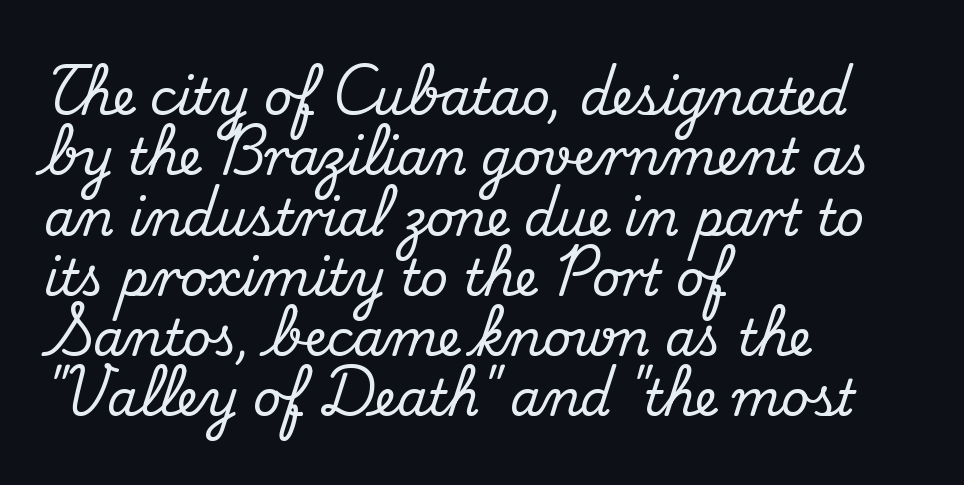
Q: Is the text italic (slanted)? A: Yes.
Q: Is the typeface a serif or a sans-serif typeface? A: Serif.
Q: Is the text underlined? A: No.
Q: How is the paragraph aligned? A: Left-aligned.
Q: Is the spacing between letters normal or unusually wide? A: Normal.
Q: Width (condensed, normal, or wide)? A: Normal.
Q: Stroke contrast? A: Medium.
Q: x-height? A: Small.
Q: Monospaced? A: No.
